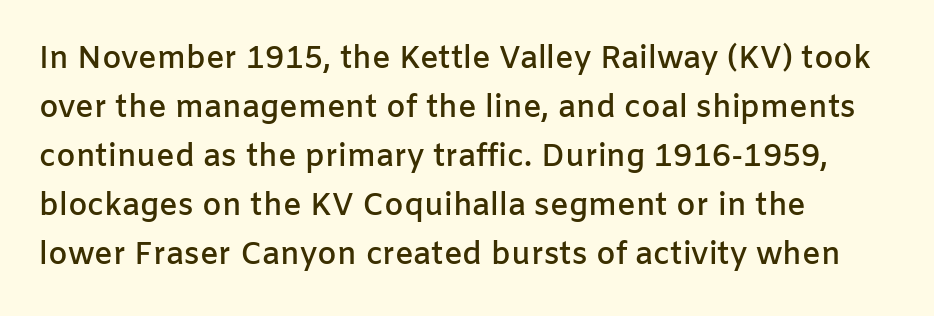
The image shows 31 px semibold sans-serif type, upright; set left-aligned, normal line spacing (1.58x), normal letter spacing, not underlined; low stroke contrast and a medium x-height.
